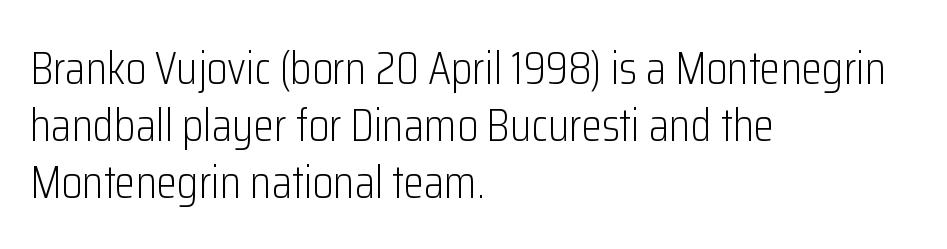
Type without underlining. The line texture is even and compact thanks to regular tracking. Each letter keeps its own natural width here, so spacing adapts to shape. Weight: regular or lighter.
